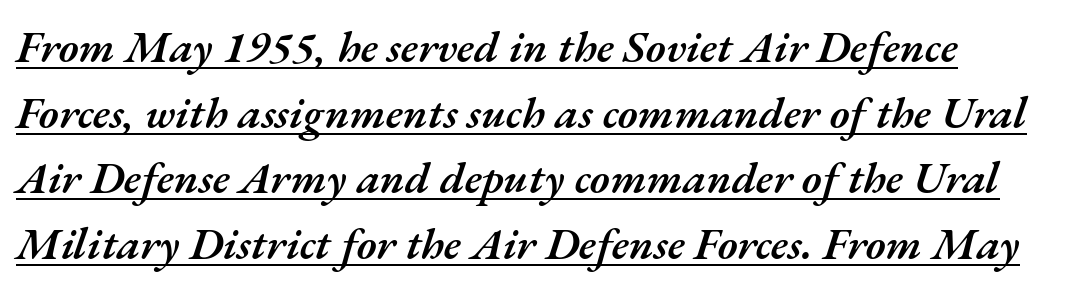
The image shows 45 px semibold type, italic (leaning right); set normal line spacing (1.46x), normal letter spacing, underlined; medium stroke contrast and a small x-height.
